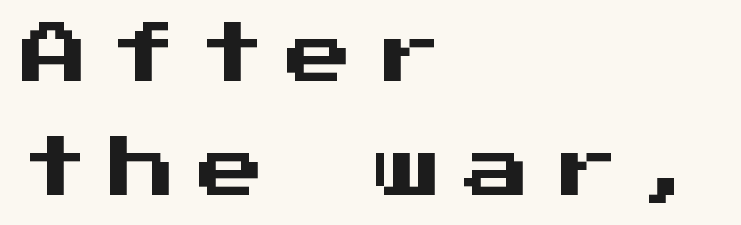
The rendering uses typewriter-style spacing with identical character cells. Reading down the column, the eye jumps a familiar distance to each next line. The typesetter chose a ragged-right arrangement here. Classification — sans serif.
